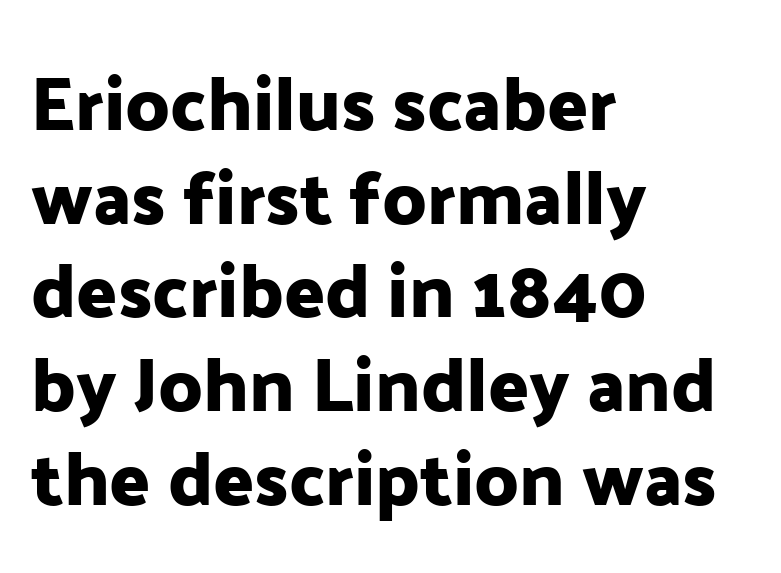
{"serif": "no", "italic": "no", "width": "normal", "stroke_contrast": "low", "x_height": "medium", "monospaced": "no", "underline": "no", "align": "left", "line_spacing": "normal", "line_spacing_ratio": 1.25, "letter_spacing": "normal", "letter_spacing_em": 0.0, "glyph_px": 75}
